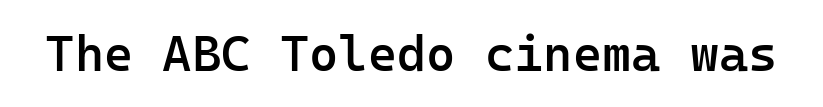
The image shows 50 px semibold sans-serif type, upright, monospaced; set normal letter spacing, not underlined; low stroke contrast and a medium x-height.
